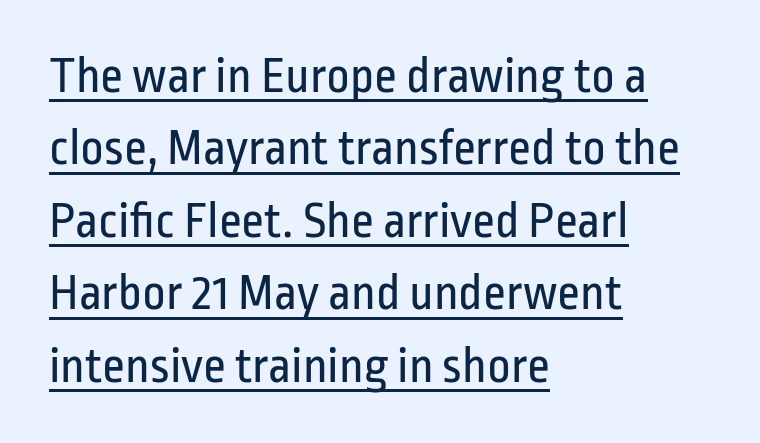
Q: Is the text bold? A: No.
Q: Is the text italic (slanted)? A: No, it is upright.
Q: Is the typeface a serif or a sans-serif typeface? A: Sans-serif.
Q: Is the text underlined? A: Yes.
Q: How is the paragraph aligned? A: Left-aligned.
Q: Is the spacing between letters normal or unusually wide? A: Normal.
Q: Is the spacing between lines tight, normal or loose? A: Normal.
Q: Width (condensed, normal, or wide)? A: Condensed.
Q: Stroke contrast? A: Low.
Q: x-height? A: Medium.
Q: Monospaced? A: No.
